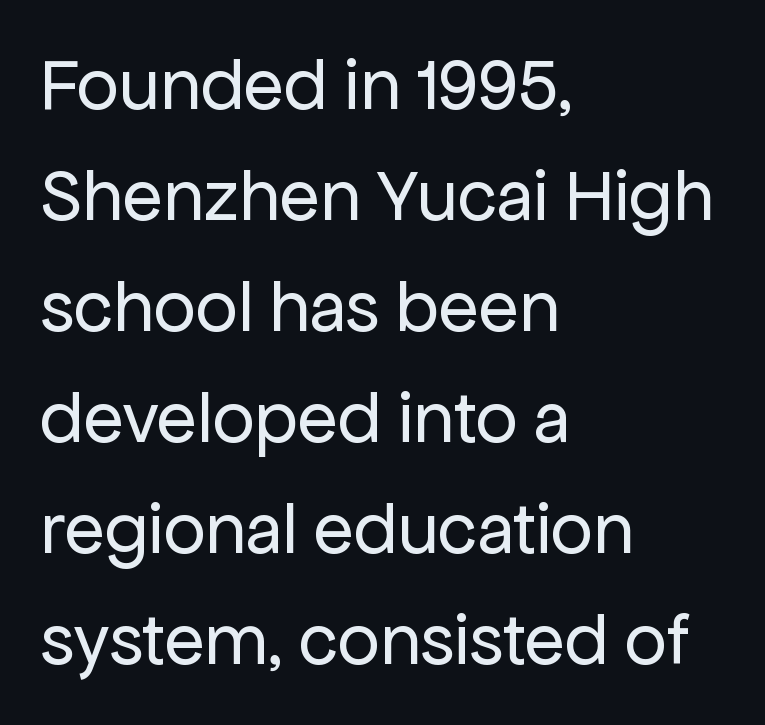
The image shows 74 px regular-weight sans-serif type, upright; set left-aligned, normal line spacing (1.5x), normal letter spacing, not underlined; low stroke contrast and a medium x-height.
